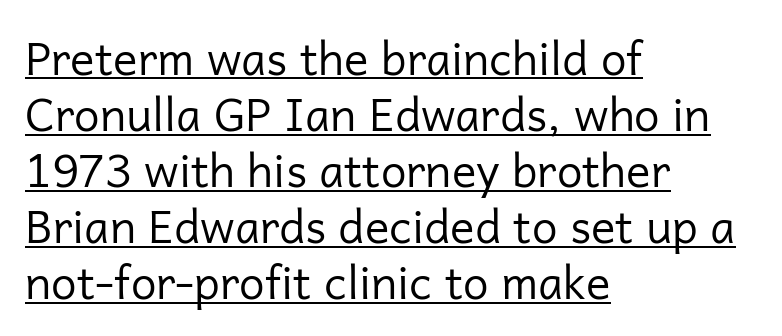
The image shows 46 px regular-weight sans-serif type, upright; set left-aligned, line spacing 1.22x, normal letter spacing, underlined; low stroke contrast and a medium x-height.
